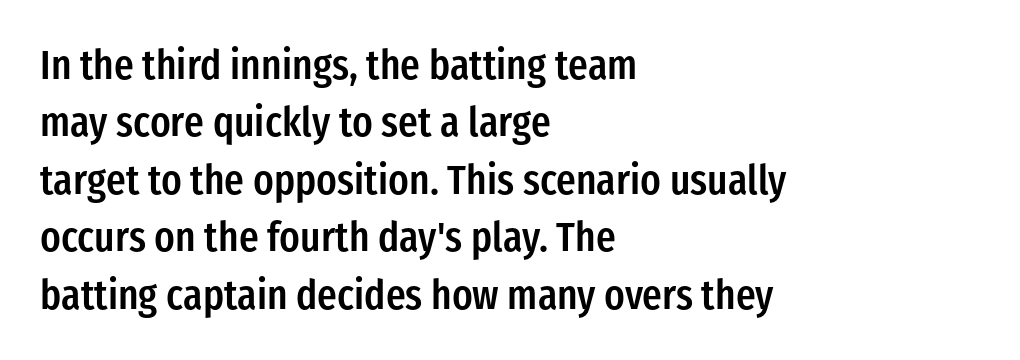
The passage is arranged the way most books set body copy — flush left. A typesetter would call this proportional, since set widths differ per character. The rendering shows plain stroke endings on the letterforms — a sans-serif design. Regarding leading, the lines here are spaced in the standard way. The lettering holds an erect, upright posture throughout. Compared with typical body copy, the letter spacing here is the same.
